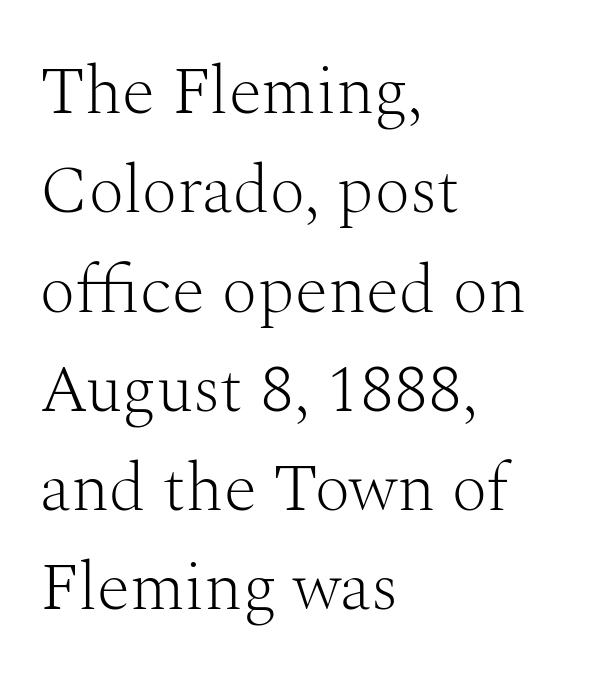
Q: Is the text bold? A: No.
Q: Is the text italic (slanted)? A: No, it is upright.
Q: Is the typeface a serif or a sans-serif typeface? A: Serif.
Q: Is the text underlined? A: No.
Q: How is the paragraph aligned? A: Left-aligned.
Q: Is the spacing between letters normal or unusually wide? A: Normal.
Q: Is the spacing between lines tight, normal or loose? A: Normal.
Q: Width (condensed, normal, or wide)? A: Normal.
Q: Stroke contrast? A: Medium.
Q: x-height? A: Medium.
Q: Monospaced? A: No.
